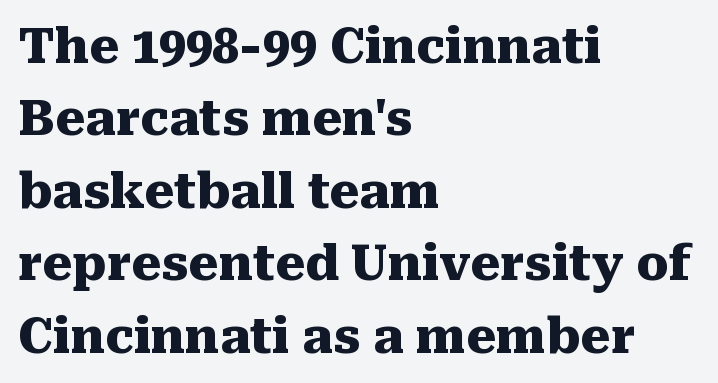
{"serif": "yes", "italic": "no", "bold": "yes", "weight": "heavy", "width": "normal", "stroke_contrast": "medium", "x_height": "medium", "monospaced": "no", "underline": "no", "align": "left", "line_spacing": "normal", "line_spacing_ratio": 1.51, "letter_spacing": "normal", "letter_spacing_em": 0.0, "glyph_px": 48}
